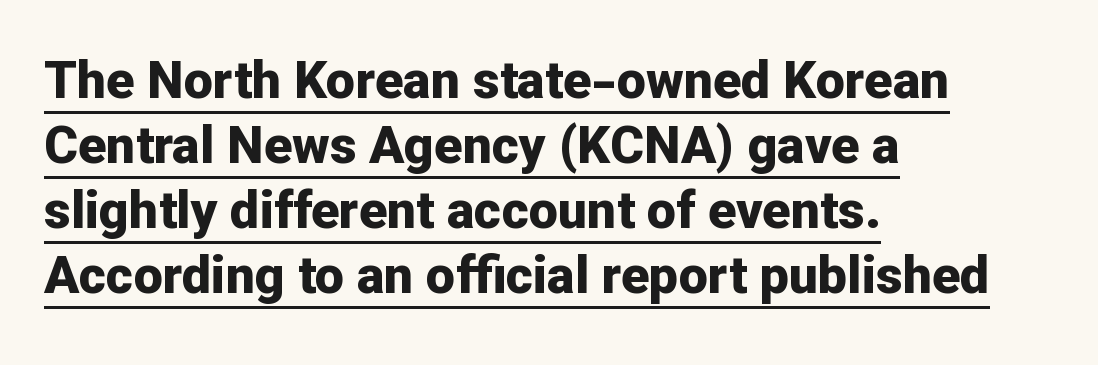
The image shows 52 px bold sans-serif type, upright; set left-aligned, normal line spacing (1.25x), normal letter spacing, underlined; low stroke contrast and a medium x-height.
